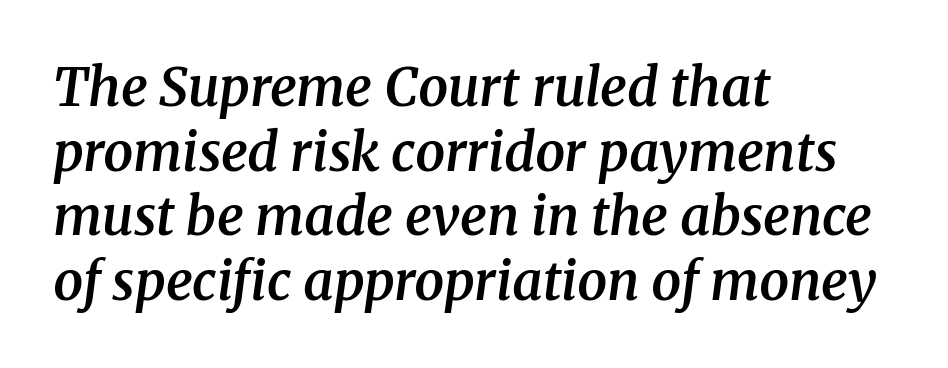
Note the varied advance widths — an 'i' is clearly narrower than an 'm'. The font family rendered here belongs to the serif group. The text block is weighted toward the left margin, trailing off unevenly rightward. Its strokes are somewhat broadened, the hallmark of semibold type. Decoration check: the copy has no underline.
